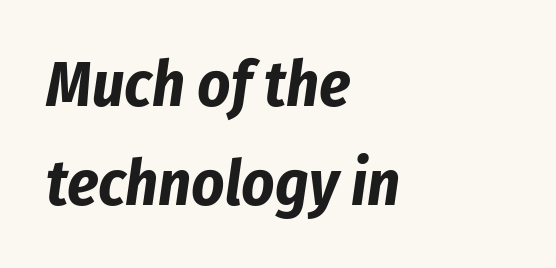
{"italic": "yes", "lean": "right", "slant_degrees": 8, "bold": "yes", "weight": "bold", "width": "condensed", "stroke_contrast": "low", "x_height": "medium", "monospaced": "no", "underline": "no", "align": "left", "line_spacing": "normal", "line_spacing_ratio": 1.54, "letter_spacing": "normal", "letter_spacing_em": 0.0, "glyph_px": 64}
